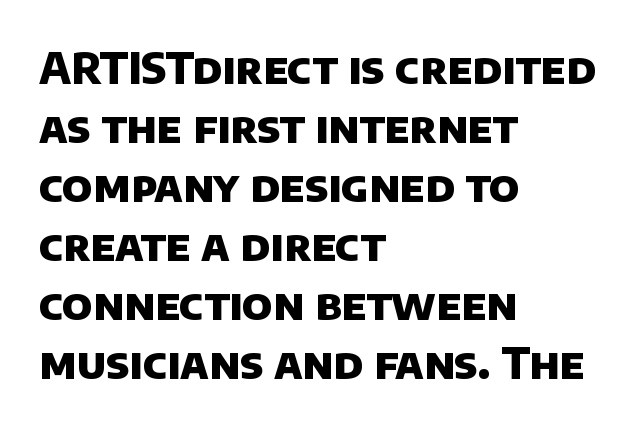
Q: Is the text bold? A: Yes.
Q: Is the typeface a serif or a sans-serif typeface? A: Sans-serif.
Q: Is the text underlined? A: No.
Q: How is the paragraph aligned? A: Left-aligned.
Q: Is the spacing between letters normal or unusually wide? A: Normal.
Q: Is the spacing between lines tight, normal or loose? A: Normal.
Q: Width (condensed, normal, or wide)? A: Normal.
Q: Stroke contrast? A: Low.
Q: x-height? A: Large.
Q: Monospaced? A: No.
